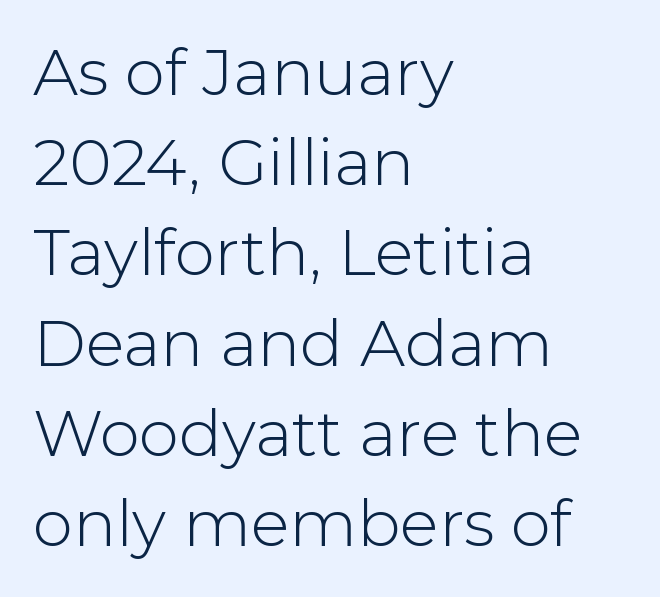
The image shows 64 px light sans-serif type, upright; set left-aligned, normal line spacing (1.41x), normal letter spacing, not underlined; low stroke contrast and a medium x-height.
